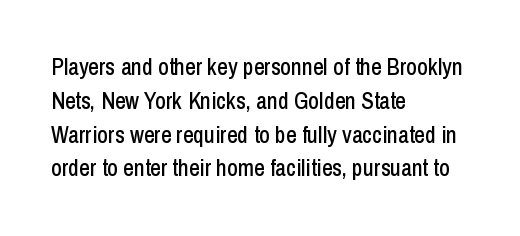
Left-aligned paragraph, ragged on the right. Compared with typical body copy, the letter spacing here is the same. A roman cut, with each character standing at attention. Baseline-to-baseline distance is the conventional proportion of letter height. The string is rendered with underlining switched off.
